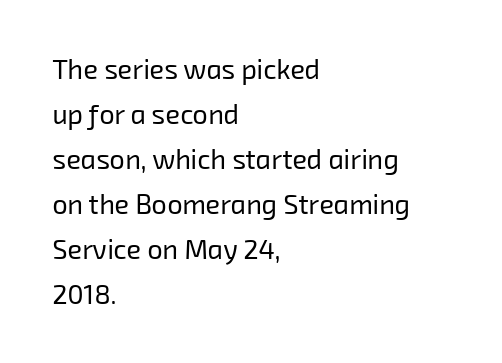
{"bold": "no", "underline": "no", "align": "left", "line_spacing": "normal", "line_spacing_ratio": 1.67, "letter_spacing": "normal", "letter_spacing_em": 0.0, "glyph_px": 27}
